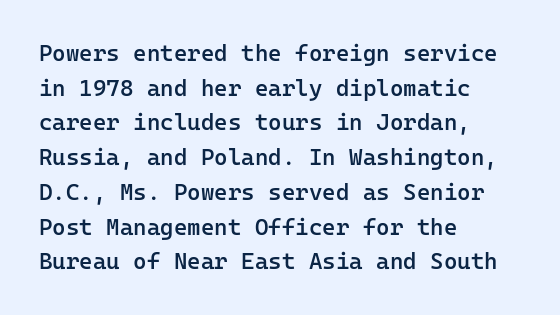
Students, observe: this is what conventionally led text looks like. Any mark beneath the type? The region is blank. On the weight axis this lands at semibold, roughly 600. These lines stack with their left ends in a neat column.
